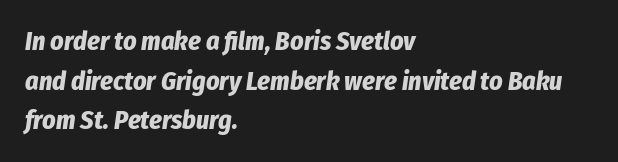
The image shows 26 px bold type, italic (leaning right); set left-aligned, normal line spacing (1.52x), normal letter spacing, not underlined.
